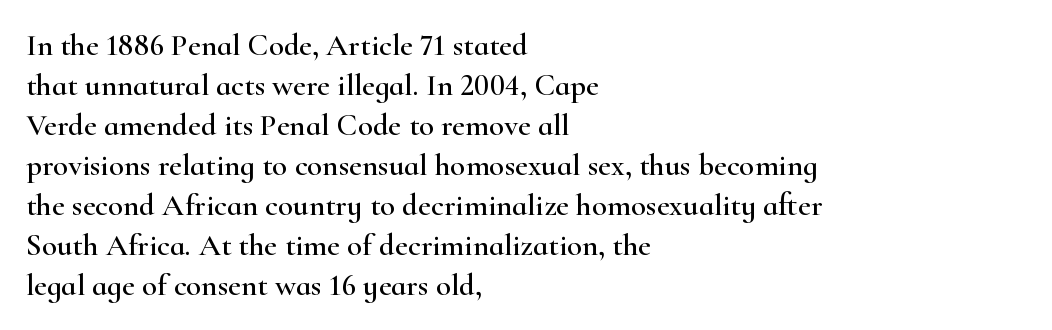
The image shows 31 px wide serif type, upright; set left-aligned, normal line spacing (1.29x), normal letter spacing, not underlined; high stroke contrast and a small x-height.
